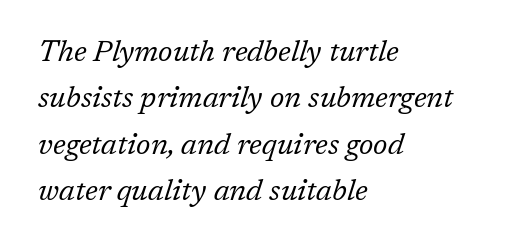
The image shows 30 px regular-weight serif type, italic (leaning right); set left-aligned, normal line spacing (1.55x), normal letter spacing, not underlined; low stroke contrast and a medium x-height.
